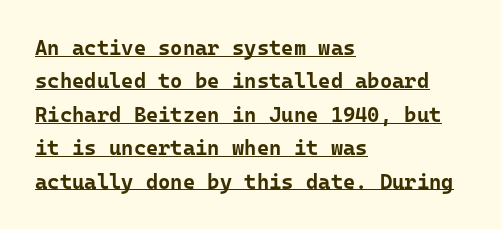
Q: Is the text bold? A: Yes.
Q: Is the text italic (slanted)? A: No, it is upright.
Q: Is the text underlined? A: Yes.
Q: How is the paragraph aligned? A: Left-aligned.
Q: Is the spacing between letters normal or unusually wide? A: Normal.
Q: Is the spacing between lines tight, normal or loose? A: Normal.
